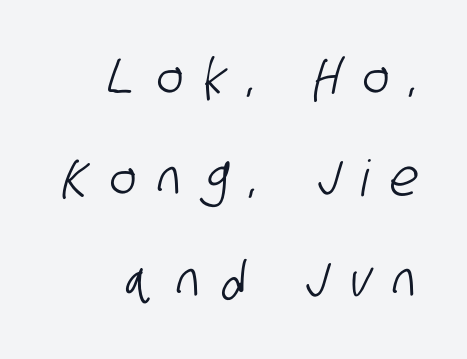
The image shows 50 px condensed sans-serif type; set loose line spacing (2.03x), unusually wide letter spacing (+0.44 em), not underlined; low stroke contrast and a large x-height.
